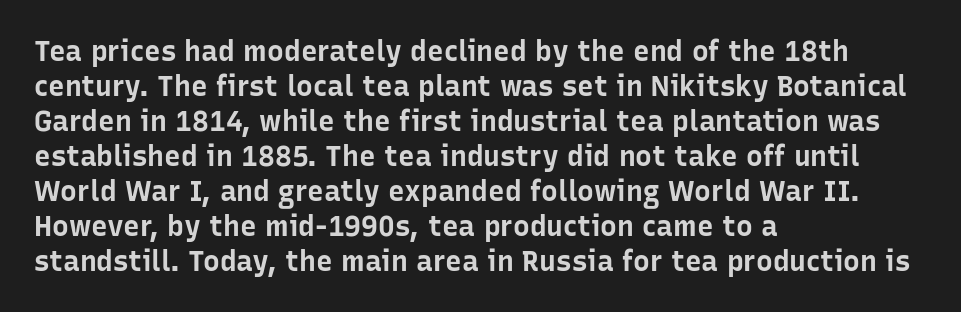
Q: Is the text bold? A: Yes.
Q: Is the text italic (slanted)? A: No, it is upright.
Q: Is the typeface a serif or a sans-serif typeface? A: Sans-serif.
Q: Is the text underlined? A: No.
Q: How is the paragraph aligned? A: Left-aligned.
Q: Is the spacing between letters normal or unusually wide? A: Normal.
Q: Is the spacing between lines tight, normal or loose? A: Normal.
Q: Width (condensed, normal, or wide)? A: Normal.
Q: Stroke contrast? A: Low.
Q: x-height? A: Medium.
Q: Monospaced? A: No.
